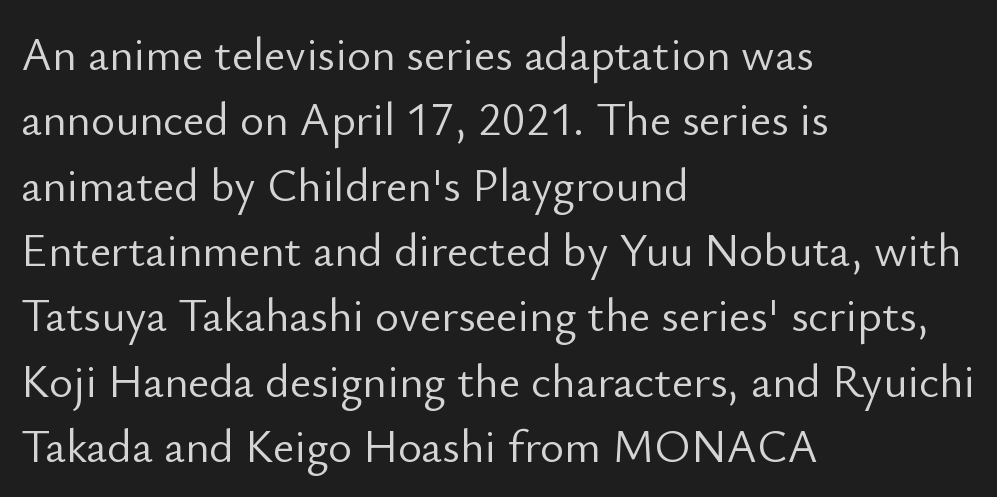
Notice how descenders clear the ascenders below comfortably — that's standard leading. Character widths vary here, with narrow letters taking less room than wide ones. Ordinary non-slanted type is in use. The string is rendered with underlining switched off.
